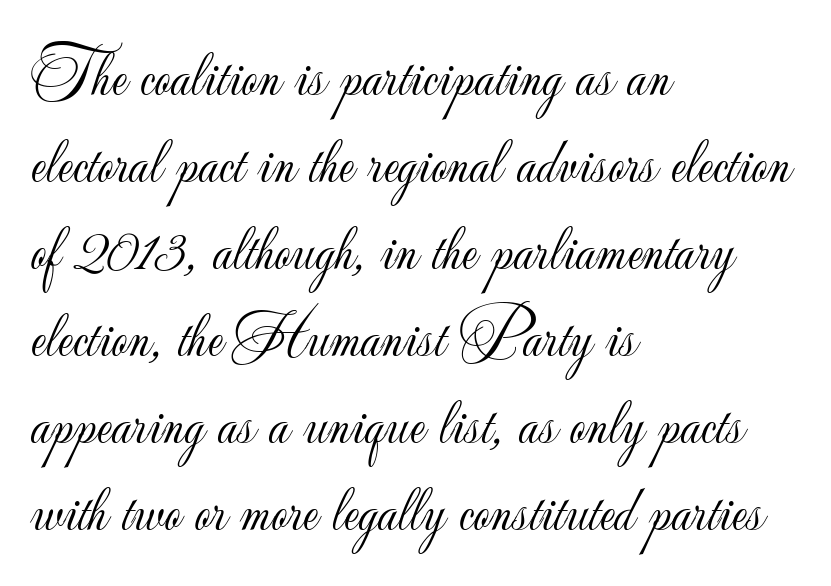
{"serif": "no", "bold": "no", "weight": "light", "width": "normal", "stroke_contrast": "low", "x_height": "small", "monospaced": "no", "underline": "no", "align": "left", "line_spacing": "normal", "line_spacing_ratio": 1.36, "letter_spacing": "normal", "letter_spacing_em": 0.0, "glyph_px": 64}
